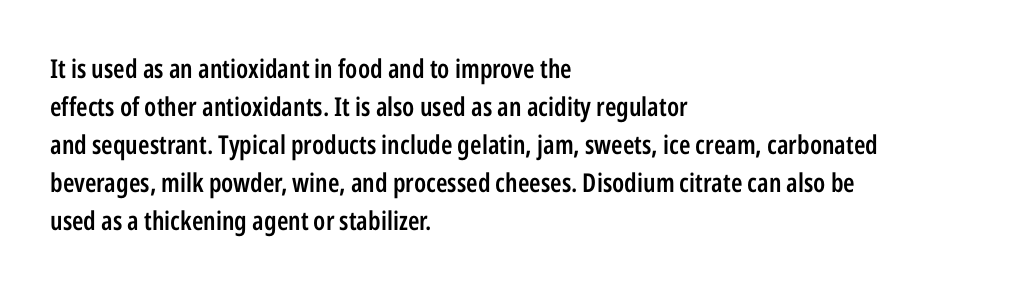
Q: Is the text bold? A: Semi-bold.
Q: Is the text italic (slanted)? A: No, it is upright.
Q: Is the text underlined? A: No.
Q: How is the paragraph aligned? A: Left-aligned.
Q: Is the spacing between letters normal or unusually wide? A: Normal.
Q: Is the spacing between lines tight, normal or loose? A: Normal.
